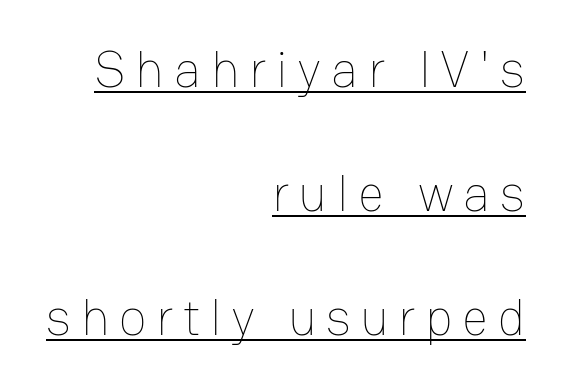
The image shows 51 px thin type, upright; set right-aligned, loose line spacing (2.43x), underlined; low stroke contrast and a medium x-height.
